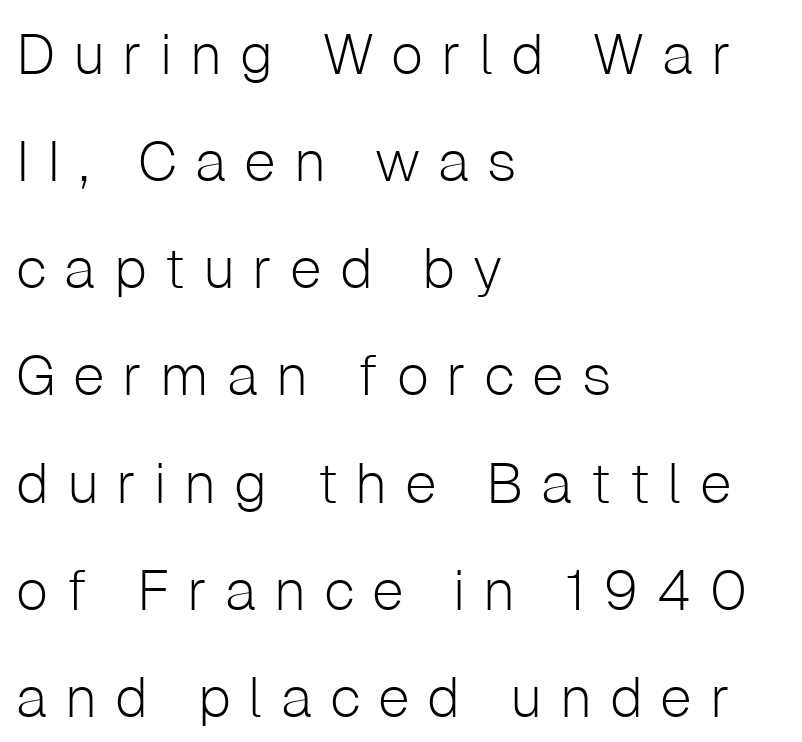
Type style note: lacks serifs. The space beneath each line is pristine and unruled. A typesetter would mark this as roman, not italic. Notice how the passage keeps a crisp vertical edge on the left only. This sample has the flowing, uneven cadence of proportional lettering. Look at the tracking — it's clearly loosened, letters drifting apart.
